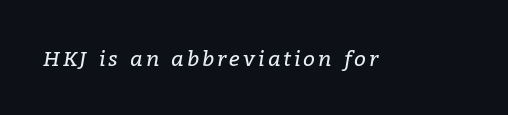
A typesetter would mark this as italic. Heaviness? Minimal to ordinary, like unemphasized prose. The string is rendered with underlining switched off.
